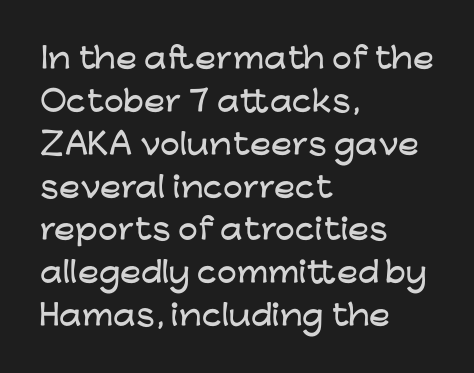
{"serif": "no", "italic": "no", "width": "wide", "stroke_contrast": "low", "x_height": "medium", "monospaced": "no", "underline": "no", "align": "left", "line_spacing": "normal", "line_spacing_ratio": 1.53, "letter_spacing": "normal", "letter_spacing_em": 0.0, "glyph_px": 28}
